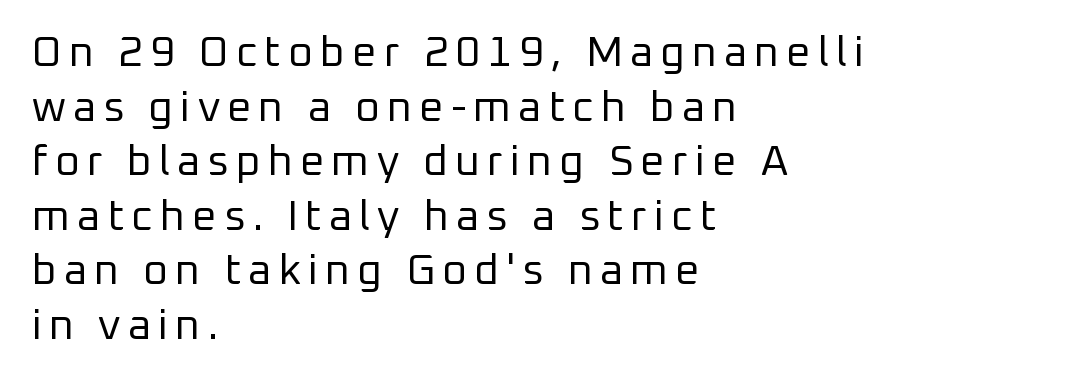
Do the characters align in a grid? No, the font is proportional. The characters display no serif detailing; their extremities are plain. Designer's note — italics off, roman on. The lines are quadded left.
